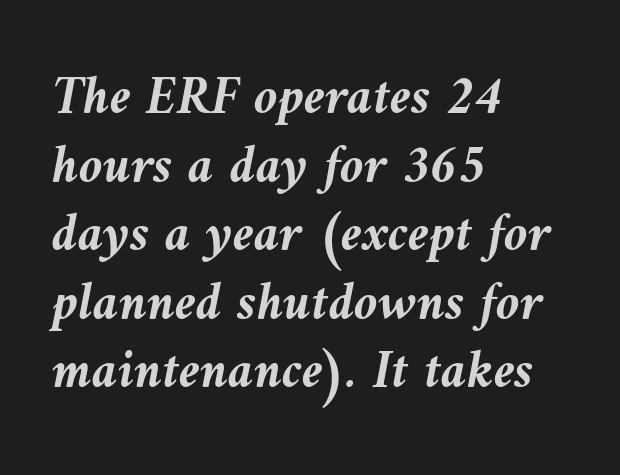
Q: Is the text bold? A: Yes.
Q: Is the text italic (slanted)? A: Yes, it leans left by about 10 degrees.
Q: Is the text underlined? A: No.
Q: How is the paragraph aligned? A: Left-aligned.
Q: Is the spacing between letters normal or unusually wide? A: Normal.
Q: Is the spacing between lines tight, normal or loose? A: Normal.
Q: Width (condensed, normal, or wide)? A: Normal.
Q: Stroke contrast? A: Medium.
Q: x-height? A: Medium.
Q: Monospaced? A: No.
